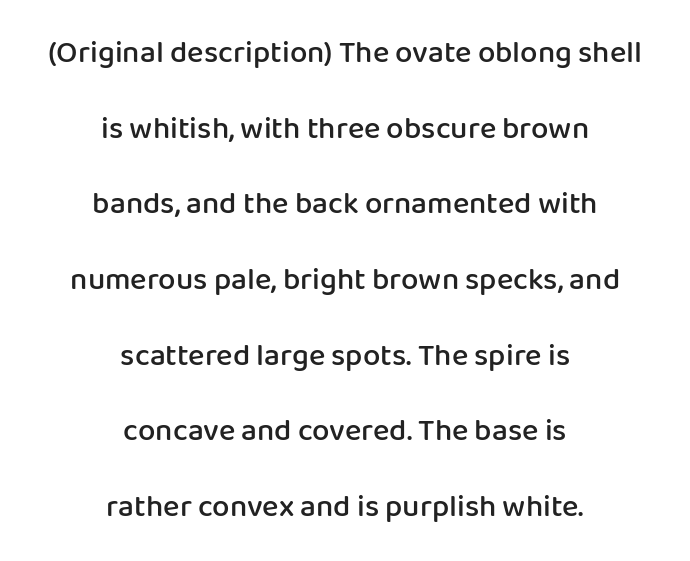
Q: Is the text bold? A: Semi-bold.
Q: Is the text italic (slanted)? A: No, it is upright.
Q: Is the typeface a serif or a sans-serif typeface? A: Sans-serif.
Q: Is the text underlined? A: No.
Q: How is the paragraph aligned? A: Centered.
Q: Is the spacing between letters normal or unusually wide? A: Normal.
Q: Is the spacing between lines tight, normal or loose? A: Loose.
Q: Width (condensed, normal, or wide)? A: Normal.
Q: Stroke contrast? A: Low.
Q: x-height? A: Medium.
Q: Monospaced? A: No.
